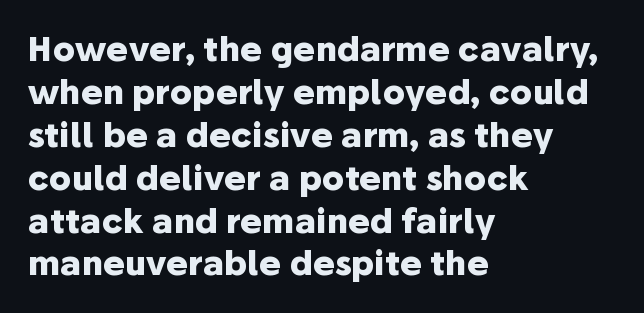
The rendering shows plain stroke endings on the letterforms — a sans-serif design. Horizontal alignment here is leftward, the default for most running prose. In terms of posture, this sample is upright. Successive baselines arrive at the customary interval. The letters advance in unequal steps, a hallmark of proportional type.
